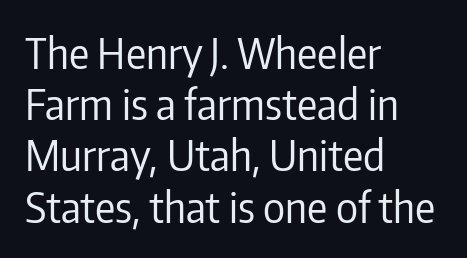
{"serif": "no", "italic": "no", "bold": "no", "weight": "regular", "width": "condensed", "stroke_contrast": "low", "x_height": "medium", "monospaced": "no", "underline": "no", "align": "left", "line_spacing_ratio": 1.22, "letter_spacing": "normal", "letter_spacing_em": 0.0, "glyph_px": 42}
